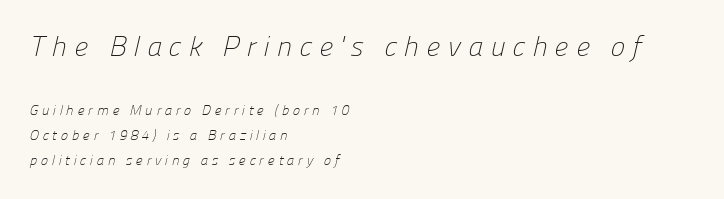
Q: Is the text bold? A: No.
Q: Is the typeface a serif or a sans-serif typeface? A: Sans-serif.
Q: Is the text underlined? A: No.
Q: How is the paragraph aligned? A: Left-aligned.
Q: Is the spacing between letters normal or unusually wide? A: Unusually wide.
Q: Which block of text is set in a larger size, the first (top) or the second (bottom)? A: The first (top) one.
Q: Width (condensed, normal, or wide)? A: Normal.
Q: Stroke contrast? A: Low.
Q: x-height? A: Medium.
Q: Monospaced? A: No.
